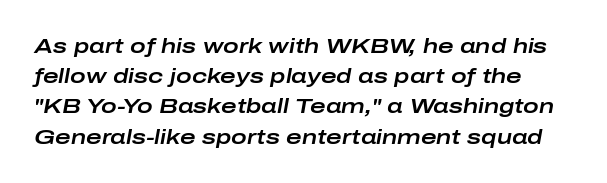
The axis of the letterforms is tilted away from vertical. Baseline-to-baseline distance is the conventional proportion of letter height. No extra tracking has been applied to these lines. Glance below the letters and you will spot only blank space.
